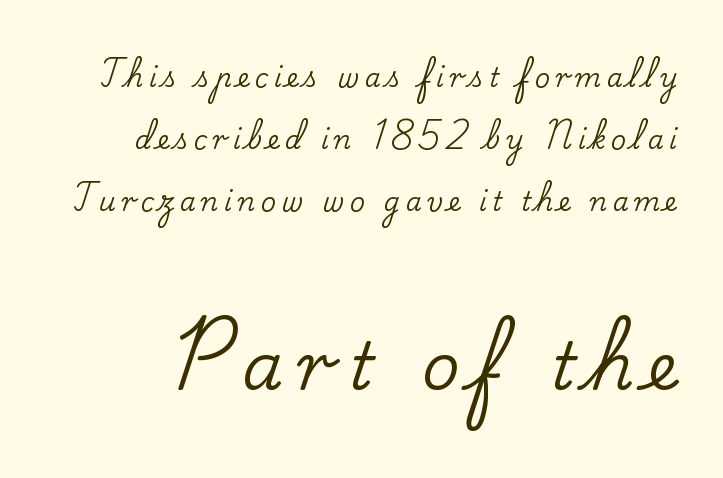
The specimen omits any rule beneath the text block's lines. Check where the strokes stop: tiny serifs finish them off. Between one letter and the next there's a generous, obvious gap. Type size steps up from the first block to the second.
